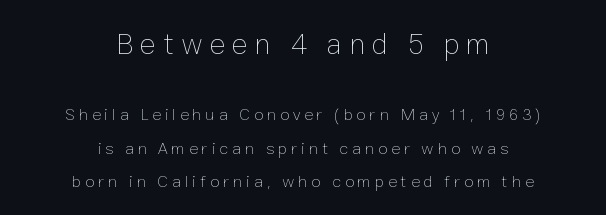
Honestly, the letter spacing is so wide it's the main thing you notice. Spacing verdict: proportional, widths tailored to each character. The space beneath each line is pristine and unruled. The lettering holds an erect, upright posture throughout. You could fit nearly another row in the gap between these rows.
